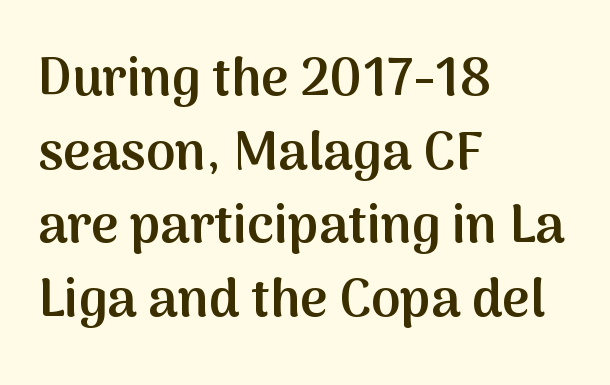
Looks like regular typesetting: each glyph gets only the width it needs. Check under the words: just untouched page. In terms of letterform style, serifs are entirely absent. The letters are semibold — heavier than regular but short of a full bold. Designer's note — italics off, roman on.
